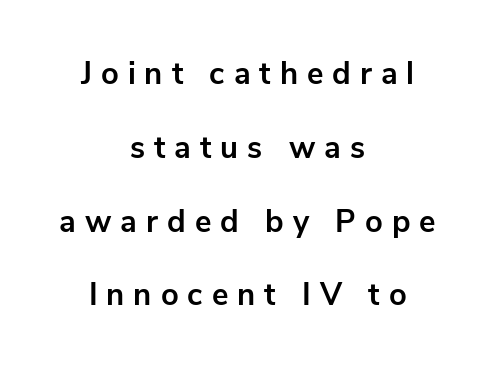
The image shows 31 px bold sans-serif type, upright; set centered, loose line spacing (2.38x), unusually wide letter spacing (+0.29 em), not underlined; low stroke contrast and a medium x-height.
